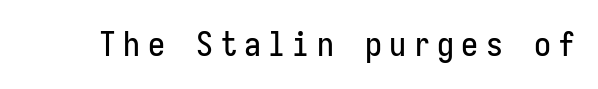
{"serif": "no", "italic": "no", "width": "condensed", "stroke_contrast": "low", "x_height": "medium", "monospaced": "yes", "underline": "no", "letter_spacing": "wide", "letter_spacing_em": 0.21, "glyph_px": 34}
